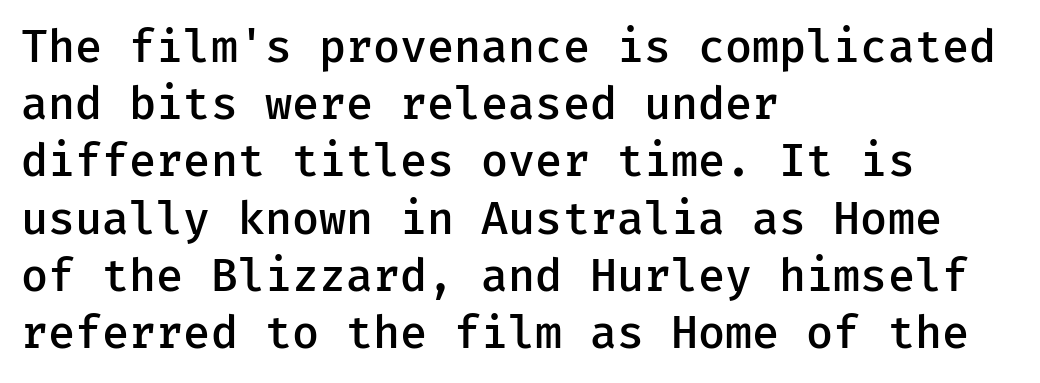
{"serif": "no", "italic": "no", "bold": "semi", "weight": "semibold", "width": "normal", "stroke_contrast": "low", "x_height": "medium", "monospaced": "yes", "underline": "no", "align": "left", "line_spacing": "normal", "line_spacing_ratio": 1.3, "letter_spacing": "normal", "letter_spacing_em": 0.0, "glyph_px": 44}
